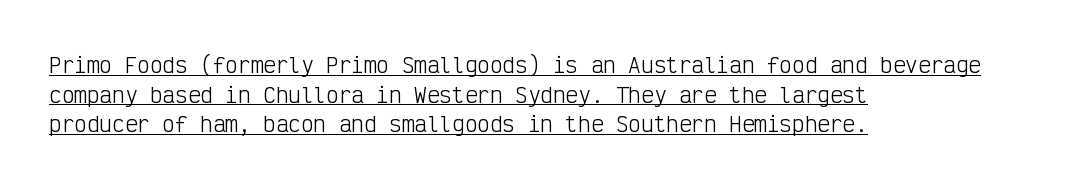
Q: Is the text bold? A: No.
Q: Is the text italic (slanted)? A: No, it is upright.
Q: Is the text underlined? A: Yes.
Q: How is the paragraph aligned? A: Left-aligned.
Q: Is the spacing between letters normal or unusually wide? A: Normal.
Q: Is the spacing between lines tight, normal or loose? A: Normal.
